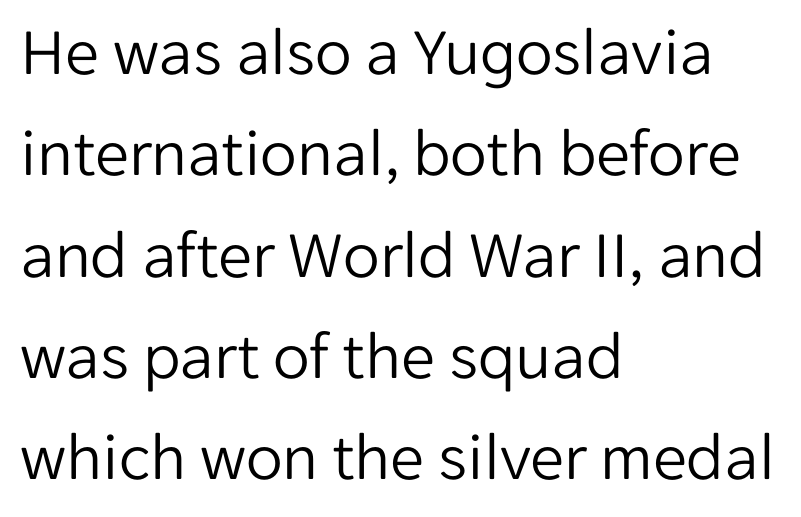
Q: Is the text bold? A: No.
Q: Is the text italic (slanted)? A: No, it is upright.
Q: Is the typeface a serif or a sans-serif typeface? A: Sans-serif.
Q: Is the text underlined? A: No.
Q: How is the paragraph aligned? A: Left-aligned.
Q: Is the spacing between letters normal or unusually wide? A: Normal.
Q: Is the spacing between lines tight, normal or loose? A: Normal.
Q: Width (condensed, normal, or wide)? A: Normal.
Q: Stroke contrast? A: Low.
Q: x-height? A: Medium.
Q: Monospaced? A: No.
